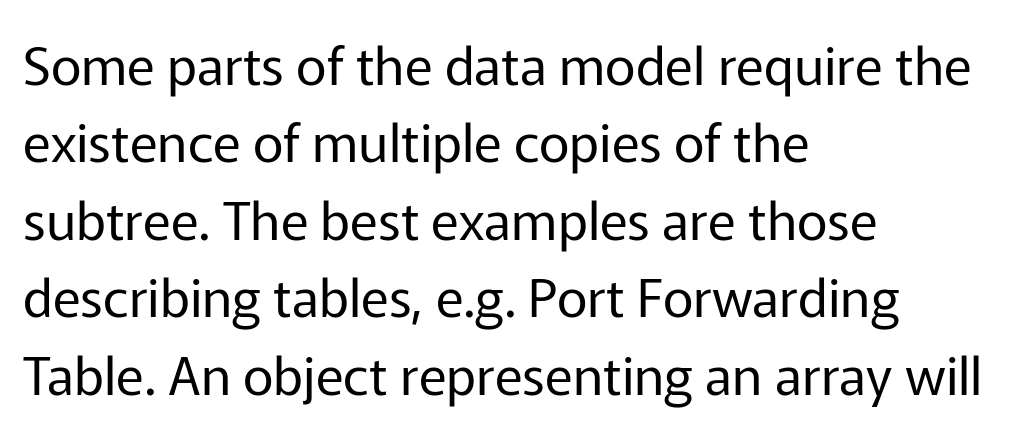
The baseline area is clear. The passage shown is typeset with a sans-serif family. The passage shown is not bold in any degree. These lines are rendered in a variable-pitch font. A classic flush-left, rag-right setting is used for this passage.
